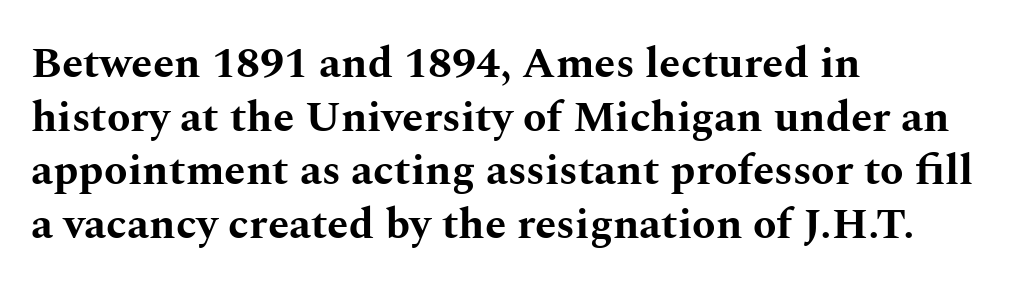
{"serif": "yes", "italic": "no", "bold": "yes", "weight": "bold", "width": "wide", "stroke_contrast": "medium", "x_height": "medium", "monospaced": "no", "underline": "no", "align": "left", "line_spacing": "normal", "line_spacing_ratio": 1.25, "letter_spacing": "normal", "letter_spacing_em": 0.0, "glyph_px": 43}
